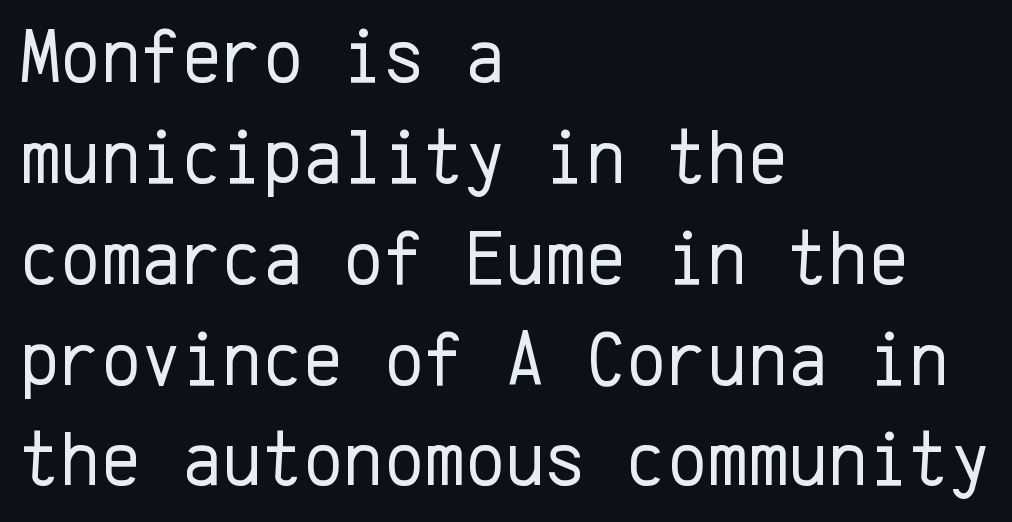
Q: Is the text bold? A: No.
Q: Is the text italic (slanted)? A: No, it is upright.
Q: Is the typeface a serif or a sans-serif typeface? A: Sans-serif.
Q: Is the text underlined? A: No.
Q: How is the paragraph aligned? A: Left-aligned.
Q: Is the spacing between letters normal or unusually wide? A: Normal.
Q: Is the spacing between lines tight, normal or loose? A: Normal.
Q: Width (condensed, normal, or wide)? A: Normal.
Q: Stroke contrast? A: Low.
Q: x-height? A: Medium.
Q: Monospaced? A: Yes.
